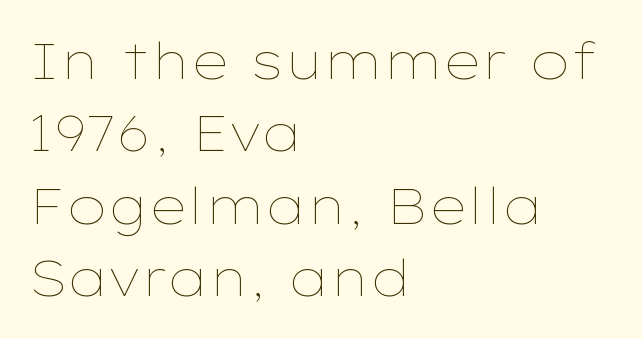
The image shows 50 px thin, wide type, upright; set left-aligned, normal line spacing (1.45x), normal letter spacing, not underlined; low stroke contrast and a medium x-height.
